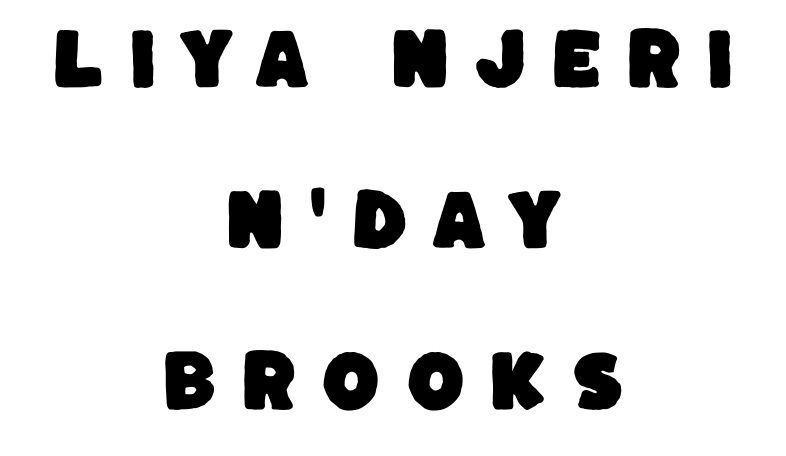
The image shows 67 px sans-serif type; set centered, loose line spacing (2.4x), unusually wide letter spacing (+0.35 em), not underlined; low stroke contrast and a large x-height.
